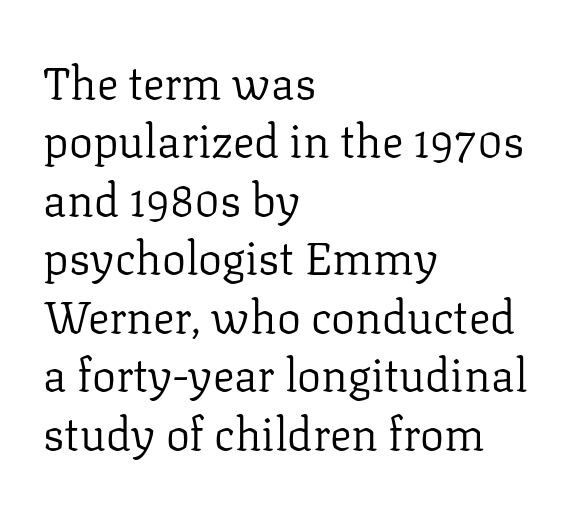
{"serif": "yes", "italic": "no", "bold": "no", "weight": "regular", "width": "normal", "stroke_contrast": "low", "x_height": "medium", "monospaced": "no", "underline": "no", "align": "left", "line_spacing": "normal", "line_spacing_ratio": 1.3, "letter_spacing": "normal", "letter_spacing_em": 0.0, "glyph_px": 45}
